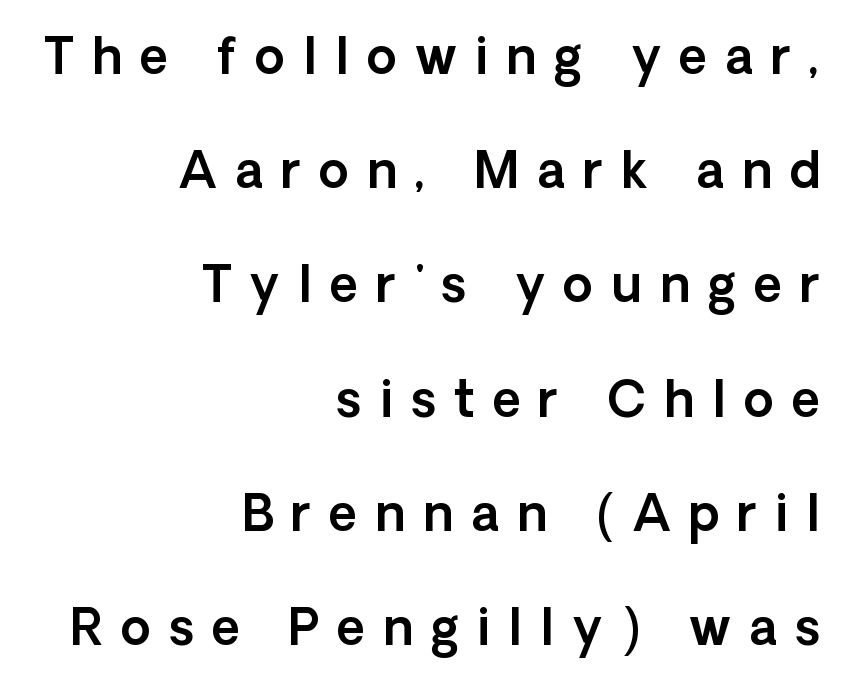
Inter-character spacing is expanded well beyond the font's built-in metrics. The designer went with a sans here, leaving each stem footless. Nope, not italic — everything's standing straight. The setting favours the right margin, as signatures and pull-quotes sometimes do.
